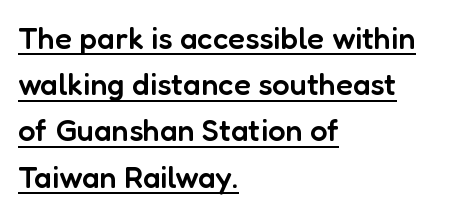
The image shows 31 px semibold sans-serif type, upright; set left-aligned, normal line spacing (1.49x), normal letter spacing, underlined; low stroke contrast and a medium x-height.
